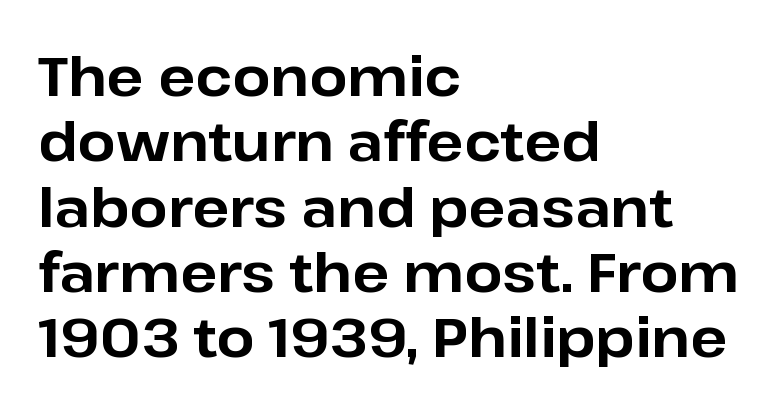
The image shows 54 px bold sans-serif type, upright; set left-aligned, line spacing 1.21x, normal letter spacing, not underlined; low stroke contrast and a medium x-height.
